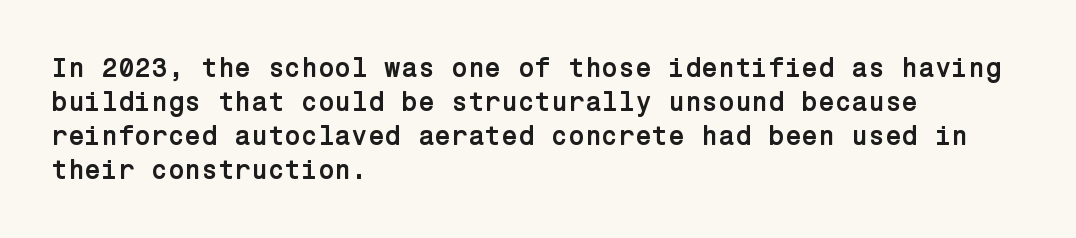
Does the weight exceed regular? Yes, all the way to bold. Short note: letters normally spaced. The space beneath each line is pristine and unruled. The typesetter chose a ragged-right arrangement here. Posture: vertical. The passage shown stacks its lines at a standard gap.
